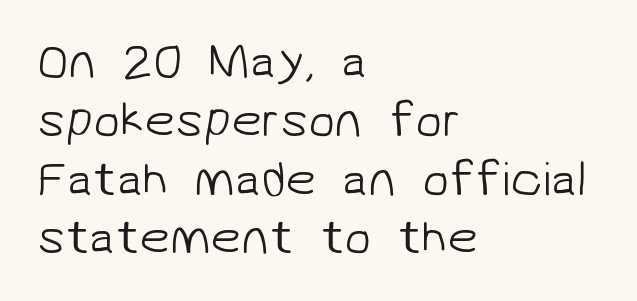
Clear beneath every line of the passage. Characters follow at the spacing the type designer built in. Nope, no serifs anywhere on these letters. No heavy texture on the line: the type isn't bold. Is this a fixed-width face? No — the glyphs have proportional, varying widths.
